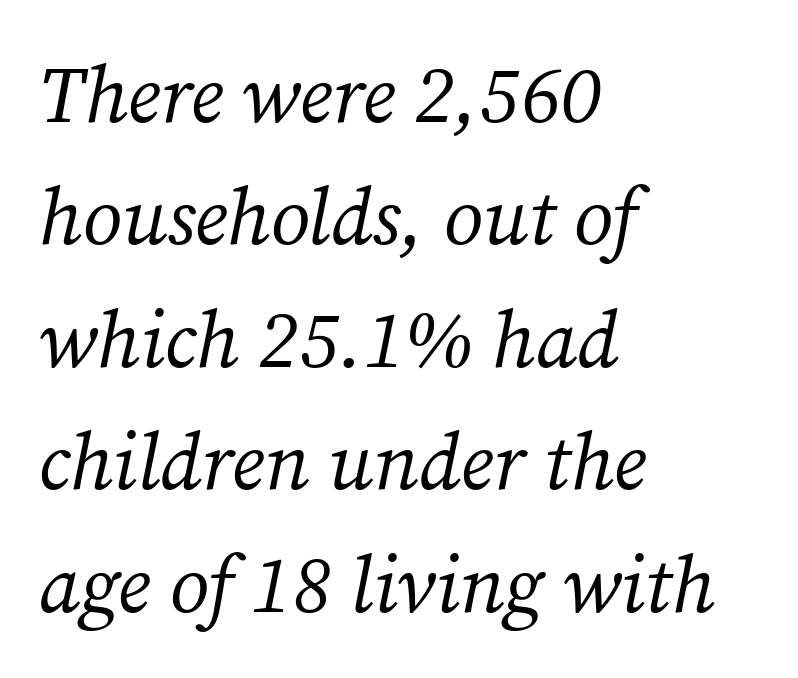
Q: Is the text bold? A: No.
Q: Is the text italic (slanted)? A: Yes, it leans right by about 12 degrees.
Q: Is the typeface a serif or a sans-serif typeface? A: Serif.
Q: Is the text underlined? A: No.
Q: How is the paragraph aligned? A: Left-aligned.
Q: Is the spacing between letters normal or unusually wide? A: Normal.
Q: Is the spacing between lines tight, normal or loose? A: Normal.
Q: Width (condensed, normal, or wide)? A: Normal.
Q: Stroke contrast? A: Medium.
Q: x-height? A: Medium.
Q: Monospaced? A: No.
